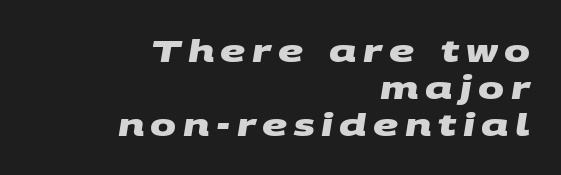
Serifs: no, the terminals of the letterforms are clean. Is the block centered? No — it sits flush against the right margin. Type without underlining. Display-style spreading of the glyphs; the letterfit is very open. Emphasis by weight is at full strength: bold. The rendering uses natural spacing where letterforms have individual widths.
